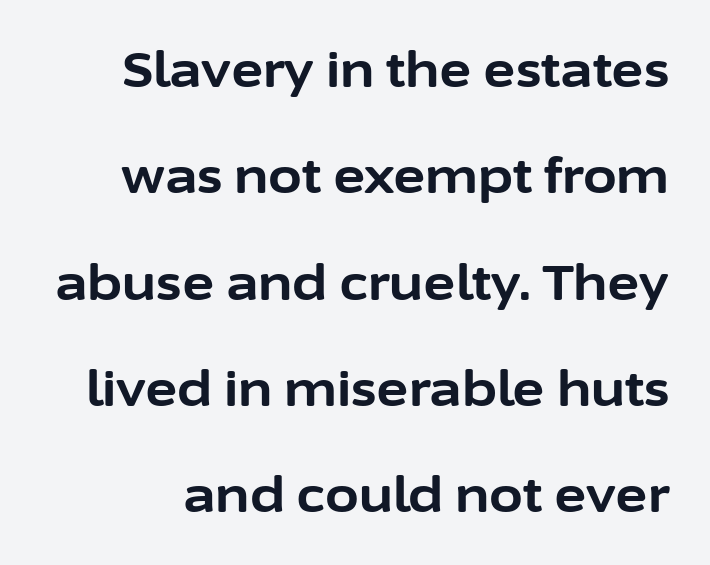
{"serif": "no", "italic": "no", "bold": "yes", "weight": "bold", "width": "normal", "stroke_contrast": "low", "x_height": "medium", "monospaced": "no", "underline": "no", "line_spacing": "loose", "line_spacing_ratio": 2.17, "letter_spacing": "normal", "letter_spacing_em": 0.0, "glyph_px": 49}
